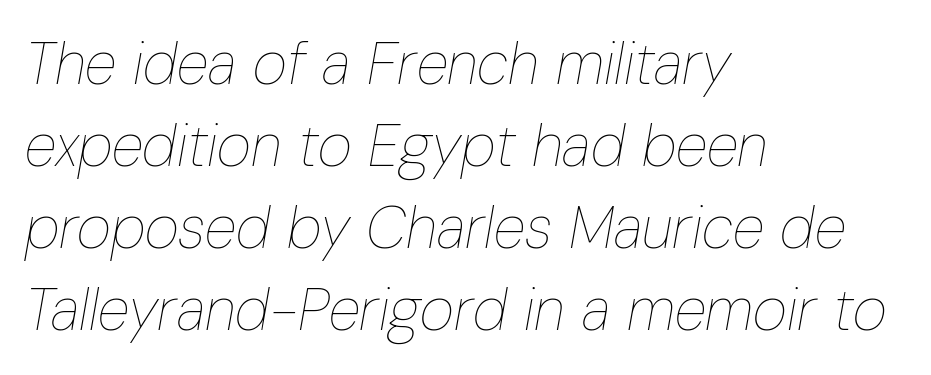
Notice how descenders clear the ascenders below comfortably — that's standard leading. You could not count columns in this text — the font is proportionally spaced. The baseline area is clear. Here the glyphs are tracked normally, forming tight word shapes. Stems and bowls with no extra thickness — not bold.
